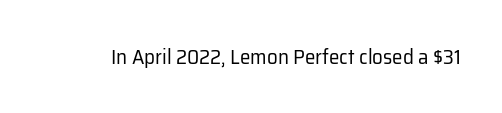
The image shows 21 px text type, upright; set normal letter spacing, not underlined.
